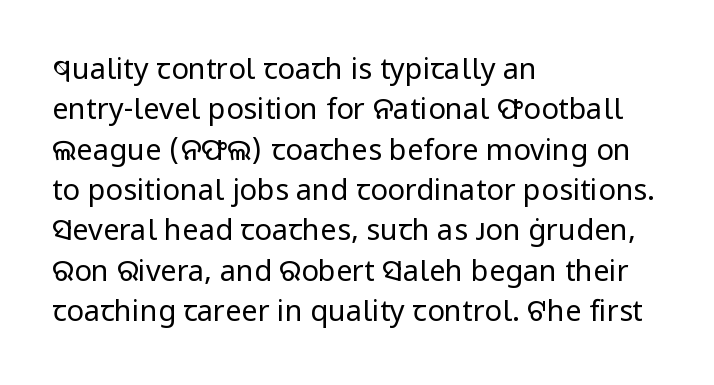
The image shows 29 px regular-weight sans-serif type, upright; set left-aligned, normal line spacing (1.39x), normal letter spacing, not underlined; low stroke contrast and a medium x-height.
